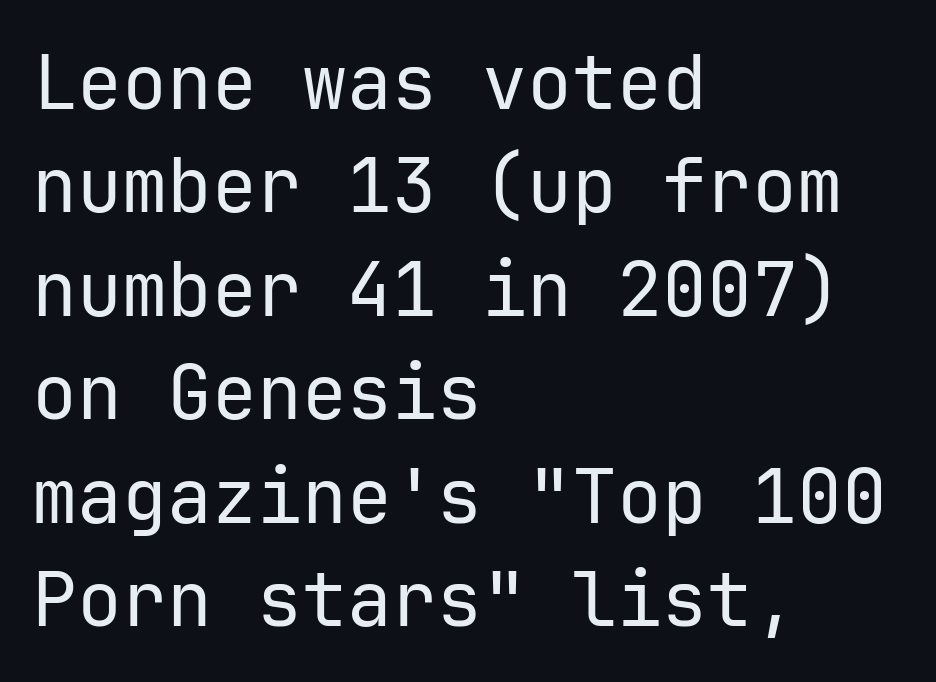
The image shows 75 px regular-weight sans-serif type, upright, monospaced; set left-aligned, normal line spacing (1.38x), normal letter spacing, not underlined; low stroke contrast and a medium x-height.
